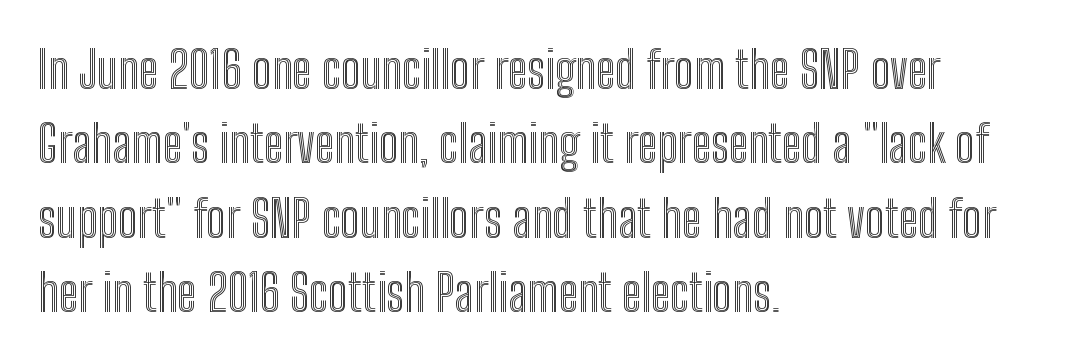
{"italic": "no", "width": "condensed", "x_height": "medium", "monospaced": "no", "underline": "no", "align": "left", "line_spacing": "normal", "line_spacing_ratio": 1.46, "letter_spacing": "normal", "letter_spacing_em": 0.0, "glyph_px": 51}
